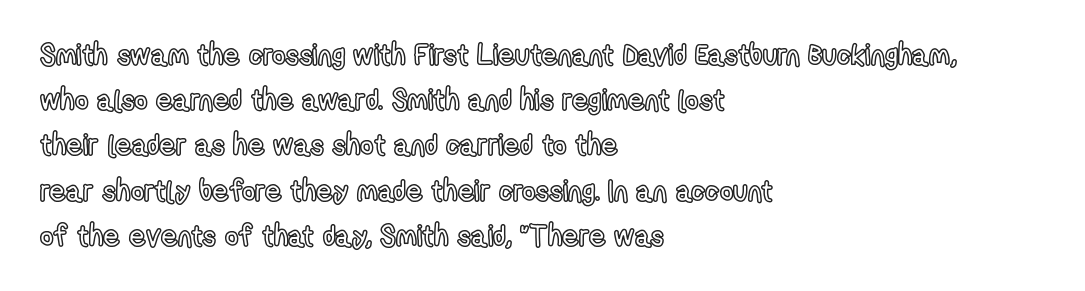
{"italic": "no", "width": "condensed", "x_height": "medium", "monospaced": "no", "underline": "no", "align": "left", "line_spacing": "normal", "line_spacing_ratio": 1.56, "letter_spacing": "normal", "letter_spacing_em": 0.0, "glyph_px": 29}
